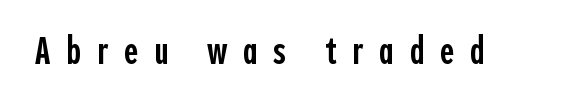
{"serif": "no", "italic": "no", "bold": "semi", "weight": "semibold", "width": "condensed", "x_height": "medium", "monospaced": "no", "underline": "no", "letter_spacing": "wide", "letter_spacing_em": 0.42, "glyph_px": 38}
